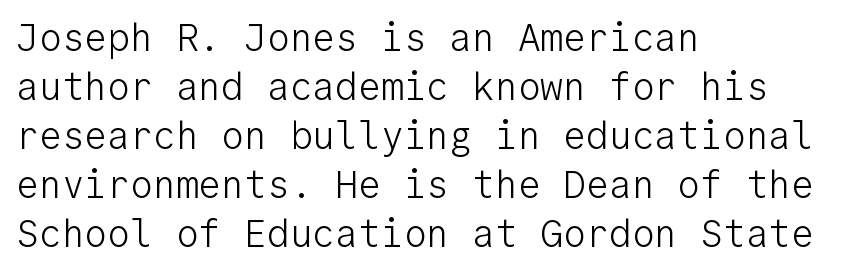
{"serif": "no", "italic": "no", "bold": "no", "weight": "light", "width": "normal", "stroke_contrast": "low", "x_height": "medium", "monospaced": "yes", "underline": "no", "align": "left", "line_spacing": "normal", "line_spacing_ratio": 1.29, "letter_spacing": "normal", "letter_spacing_em": 0.0, "glyph_px": 38}
